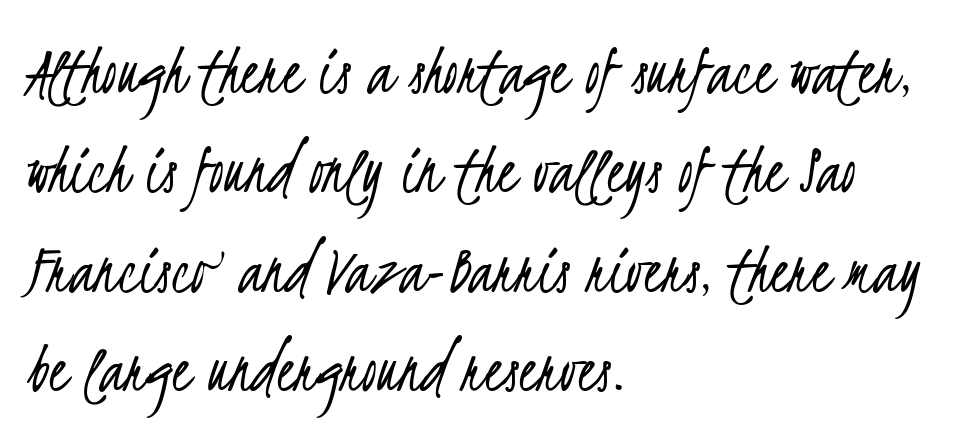
{"serif": "no", "bold": "no", "weight": "light", "width": "condensed", "stroke_contrast": "low", "x_height": "small", "monospaced": "no", "underline": "no", "align": "left", "line_spacing": "normal", "line_spacing_ratio": 1.36, "letter_spacing": "normal", "letter_spacing_em": 0.0, "glyph_px": 73}
